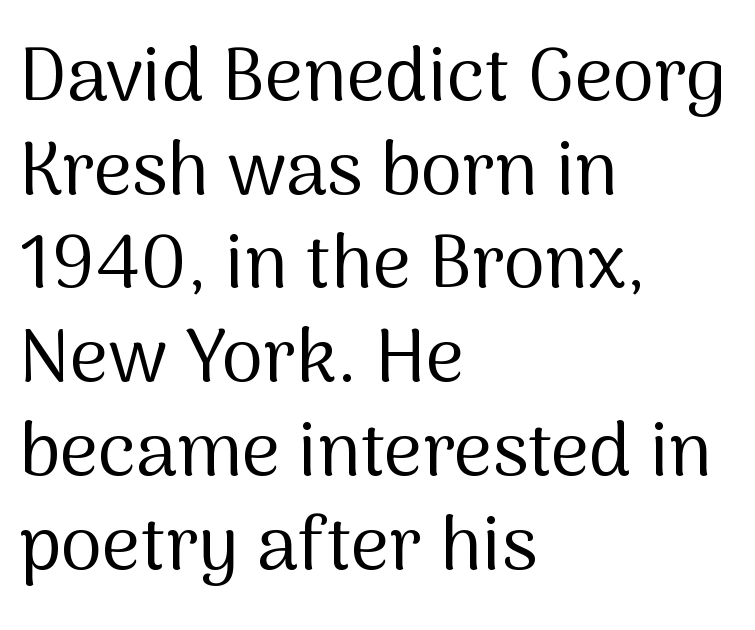
The image shows 75 px regular-weight sans-serif type, upright; set left-aligned, normal line spacing (1.25x), normal letter spacing, not underlined; medium stroke contrast and a medium x-height.
